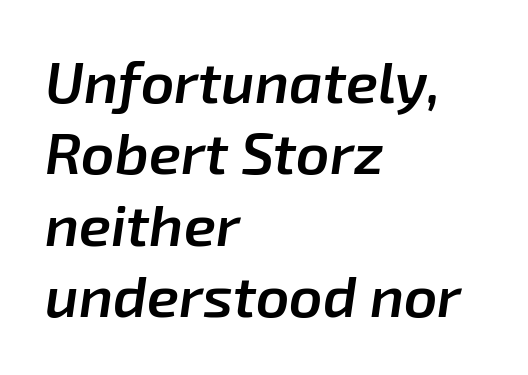
{"italic": "yes", "lean": "right", "slant_degrees": 8, "bold": "semi", "weight": "semibold", "width": "normal", "stroke_contrast": "low", "x_height": "medium", "monospaced": "no", "underline": "no", "align": "left", "line_spacing_ratio": 1.23, "letter_spacing": "normal", "letter_spacing_em": 0.0, "glyph_px": 58}
